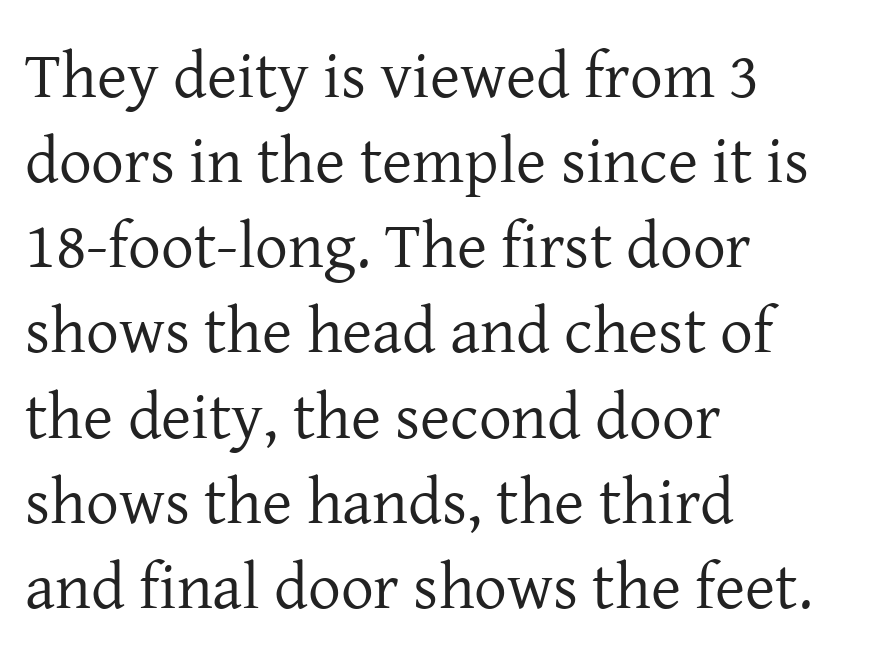
Q: Is the text bold? A: No.
Q: Is the text italic (slanted)? A: No, it is upright.
Q: Is the typeface a serif or a sans-serif typeface? A: Serif.
Q: Is the text underlined? A: No.
Q: How is the paragraph aligned? A: Left-aligned.
Q: Is the spacing between letters normal or unusually wide? A: Normal.
Q: Is the spacing between lines tight, normal or loose? A: Normal.
Q: Width (condensed, normal, or wide)? A: Normal.
Q: Stroke contrast? A: Low.
Q: x-height? A: Medium.
Q: Monospaced? A: No.
